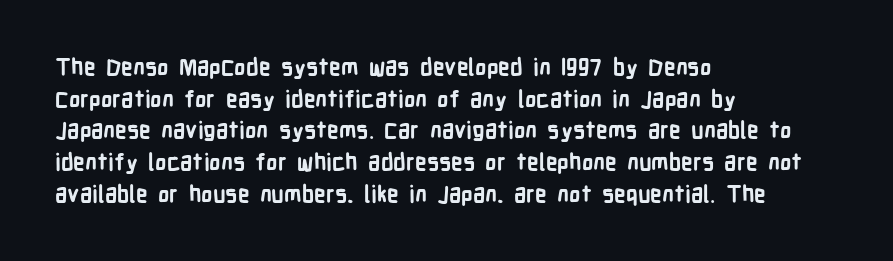
{"italic": "no", "bold": "yes", "underline": "no", "align": "left", "line_spacing": "normal", "line_spacing_ratio": 1.38, "letter_spacing": "normal", "letter_spacing_em": 0.0, "glyph_px": 23}
